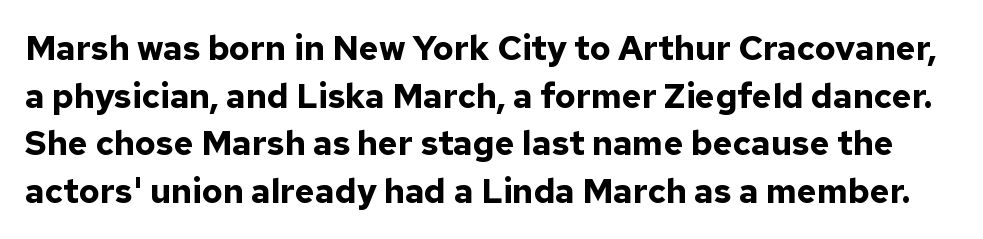
These lines carry a lot of weight — the face is fully bold. This sample uses an upright cut, with every glyph sitting square on the baseline. Vertically, the passage feels balanced, rows spaced as you'd expect. These lines are rendered in a variable-pitch font.
